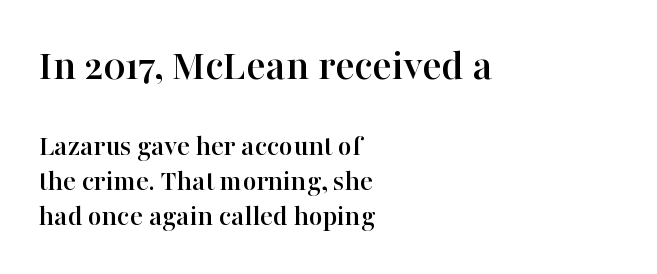
{"serif": "yes", "italic": "no", "width": "normal", "stroke_contrast": "high", "x_height": "medium", "monospaced": "no", "underline": "no", "align": "left", "line_spacing_ratio": 1.17, "letter_spacing": "normal", "letter_spacing_em": 0.0, "larger_block": "first", "size_ratio": 1.5, "glyph_px": 45}
